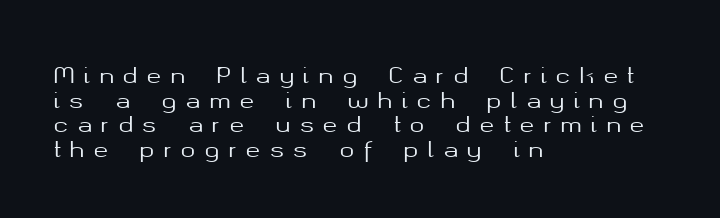
{"italic": "no", "underline": "no", "align": "left", "line_spacing": "tight", "line_spacing_ratio": 1.12, "letter_spacing": "wide", "letter_spacing_em": 0.41, "glyph_px": 22}
